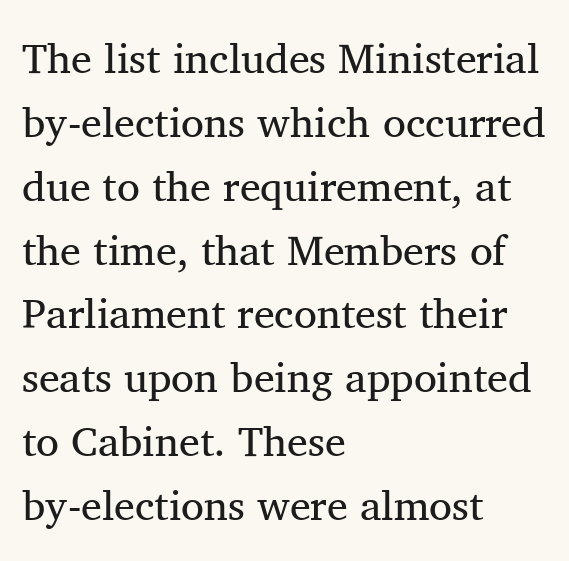
Q: Is the text bold? A: No.
Q: Is the text italic (slanted)? A: No, it is upright.
Q: Is the typeface a serif or a sans-serif typeface? A: Serif.
Q: Is the text underlined? A: No.
Q: How is the paragraph aligned? A: Left-aligned.
Q: Is the spacing between letters normal or unusually wide? A: Normal.
Q: Is the spacing between lines tight, normal or loose? A: Normal.
Q: Width (condensed, normal, or wide)? A: Normal.
Q: Stroke contrast? A: Medium.
Q: x-height? A: Medium.
Q: Monospaced? A: No.
